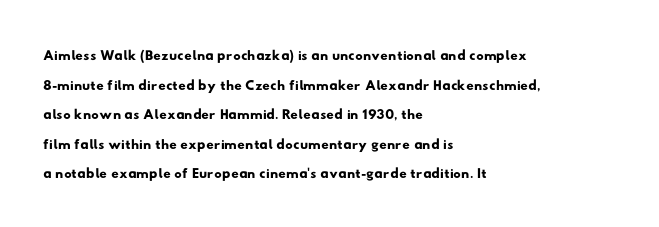
{"underline": "no", "align": "left", "line_spacing": "normal", "line_spacing_ratio": 1.41, "letter_spacing": "normal", "letter_spacing_em": 0.0, "glyph_px": 21}
